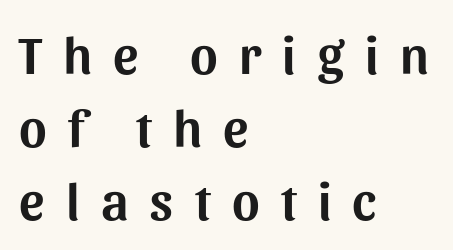
Q: Is the text italic (slanted)? A: No, it is upright.
Q: Is the typeface a serif or a sans-serif typeface? A: Sans-serif.
Q: Is the text underlined? A: No.
Q: How is the paragraph aligned? A: Left-aligned.
Q: Is the spacing between letters normal or unusually wide? A: Unusually wide.
Q: Is the spacing between lines tight, normal or loose? A: Normal.
Q: Width (condensed, normal, or wide)? A: Normal.
Q: Stroke contrast? A: Medium.
Q: x-height? A: Medium.
Q: Monospaced? A: No.
